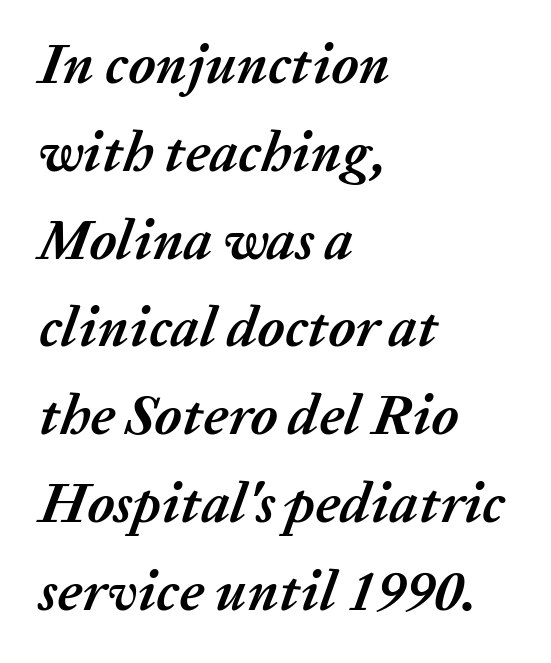
These lines were composed using italics. The strokes are fattened all the way to bold. Plain, unruled lines of type. Short note: letters normally spaced.
